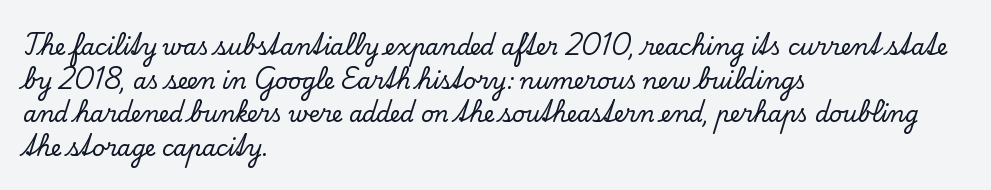
Q: Is the text italic (slanted)? A: Yes.
Q: Is the text underlined? A: No.
Q: How is the paragraph aligned? A: Left-aligned.
Q: Is the spacing between letters normal or unusually wide? A: Normal.
Q: Is the spacing between lines tight, normal or loose? A: Normal.
